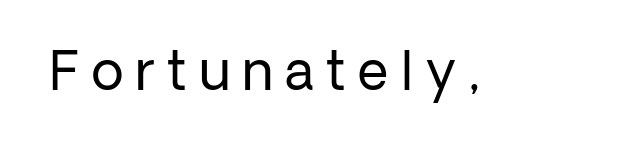
These lines were composed using upright roman letters. This sample has the flowing, uneven cadence of proportional lettering. No word sits above an underline. Vertical stems look standard width or narrower in stroke.
